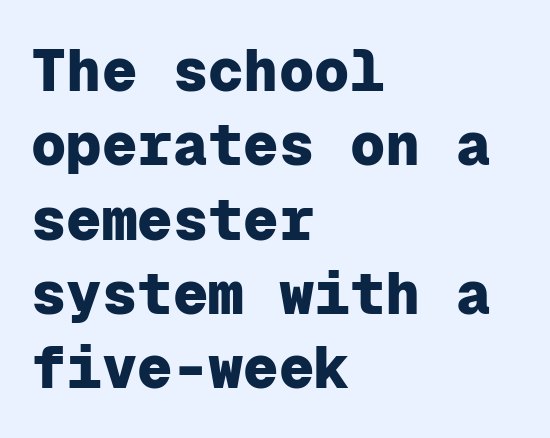
Q: Is the text bold? A: Yes.
Q: Is the text italic (slanted)? A: No, it is upright.
Q: Is the typeface a serif or a sans-serif typeface? A: Sans-serif.
Q: Is the text underlined? A: No.
Q: How is the paragraph aligned? A: Left-aligned.
Q: Is the spacing between letters normal or unusually wide? A: Normal.
Q: Is the spacing between lines tight, normal or loose? A: Normal.
Q: Width (condensed, normal, or wide)? A: Normal.
Q: Stroke contrast? A: Low.
Q: x-height? A: Medium.
Q: Monospaced? A: Yes.
